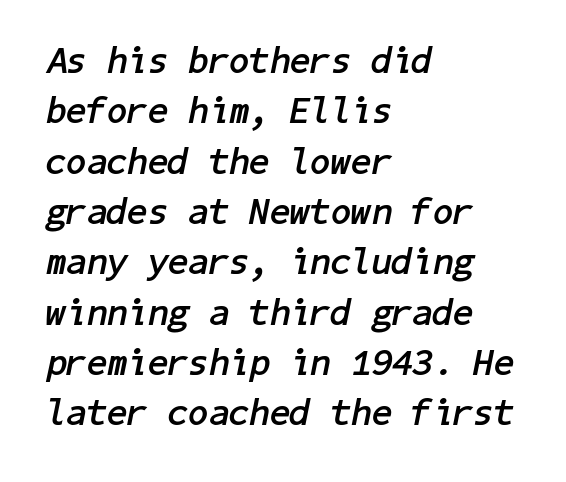
{"italic": "yes", "lean": "right", "slant_degrees": 11, "bold": "yes", "weight": "semibold", "width": "normal", "stroke_contrast": "low", "x_height": "medium", "underline": "no", "align": "left", "line_spacing": "normal", "line_spacing_ratio": 1.36, "letter_spacing": "normal", "letter_spacing_em": 0.0, "glyph_px": 37}
